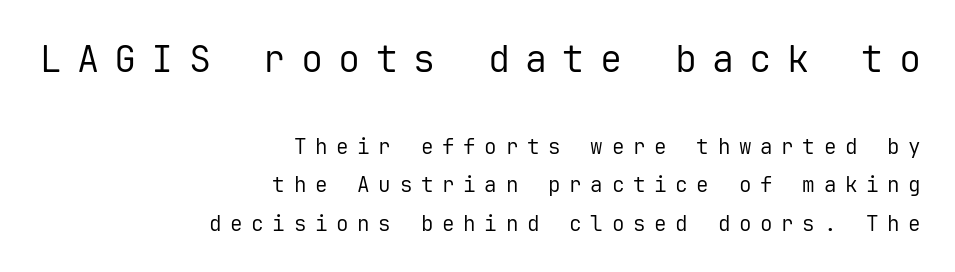
To sum up the face: it is a sans, with no serifs. Anything drawn beneath the words? Only blank space. The passage shown is typed in a monospace face where columns stay perfectly aligned. The letters are spread apart with noticeably loose tracking. The font is comparable to plain body text, perhaps lighter.
